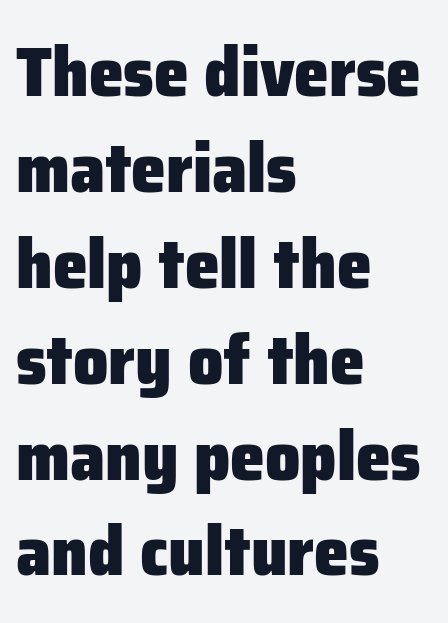
Q: Is the text bold? A: Yes.
Q: Is the text italic (slanted)? A: No, it is upright.
Q: Is the typeface a serif or a sans-serif typeface? A: Sans-serif.
Q: Is the text underlined? A: No.
Q: How is the paragraph aligned? A: Left-aligned.
Q: Is the spacing between letters normal or unusually wide? A: Normal.
Q: Is the spacing between lines tight, normal or loose? A: Normal.
Q: Width (condensed, normal, or wide)? A: Normal.
Q: Stroke contrast? A: Low.
Q: x-height? A: Medium.
Q: Monospaced? A: No.
